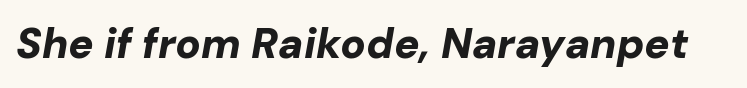
The image shows 42 px bold type, italic (leaning right); set normal letter spacing, not underlined; low stroke contrast and a medium x-height.
